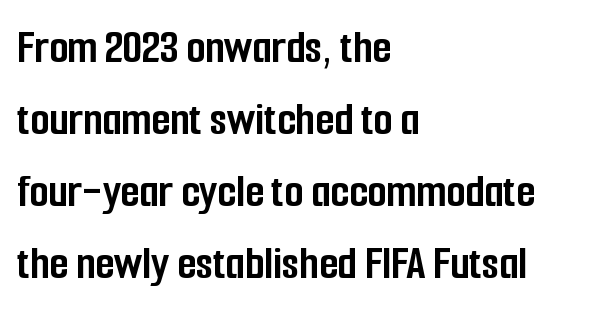
One-word summary of the alignment: left. Each word holds together tightly as a unit, with standard inter-letter gaps. In terms of leading, this rendering sits right in the middle. The typeface chosen for these lines omits serifs.
